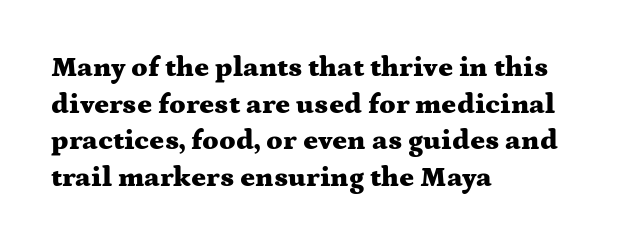
The image shows 28 px heavy, wide serif type, upright; set left-aligned, normal line spacing (1.31x), normal letter spacing, not underlined; medium stroke contrast and a medium x-height.
